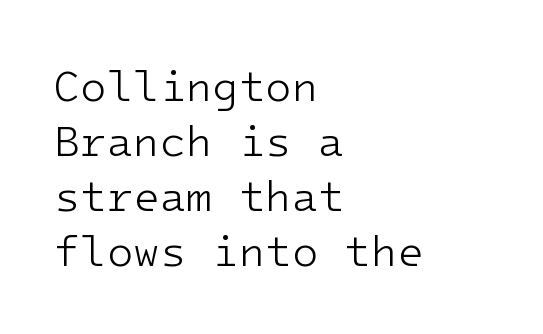
You could count columns in this text — the font is strictly monospaced. Every row of glyphs begins at an identical x-position on the left. Each row of text sits above clean, open space. Do the letters lean? They stand straight. These lines are composed in type without serifs. Default kerning and tracking; the words read as compact shapes.
